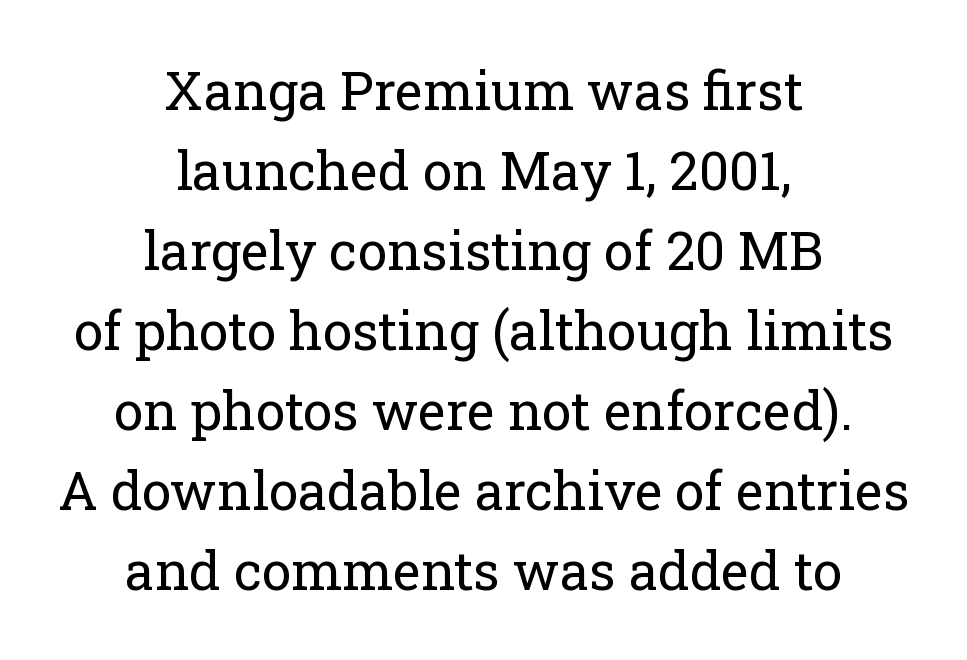
{"serif": "yes", "italic": "no", "bold": "no", "weight": "regular", "width": "normal", "stroke_contrast": "low", "x_height": "medium", "monospaced": "no", "underline": "no", "align": "center", "line_spacing": "normal", "line_spacing_ratio": 1.51, "letter_spacing": "normal", "letter_spacing_em": 0.0, "glyph_px": 53}
